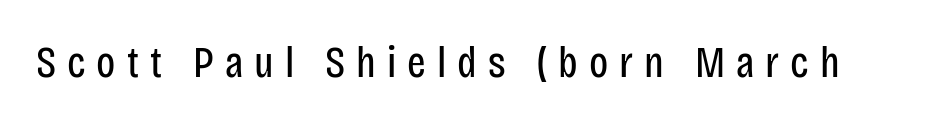
Q: Is the text bold? A: No.
Q: Is the text italic (slanted)? A: No, it is upright.
Q: Is the typeface a serif or a sans-serif typeface? A: Sans-serif.
Q: Is the text underlined? A: No.
Q: Is the spacing between letters normal or unusually wide? A: Unusually wide.
Q: Width (condensed, normal, or wide)? A: Condensed.
Q: Stroke contrast? A: Low.
Q: x-height? A: Large.
Q: Monospaced? A: No.
